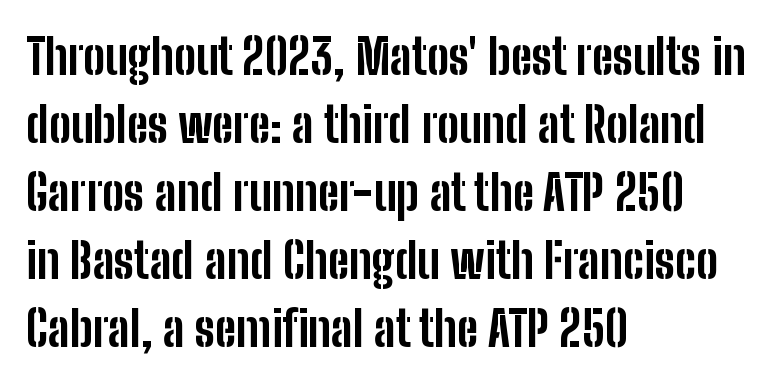
The image shows 49 px bold, condensed sans-serif type, upright; set left-aligned, normal line spacing (1.39x), normal letter spacing, not underlined; low stroke contrast and a medium x-height.
